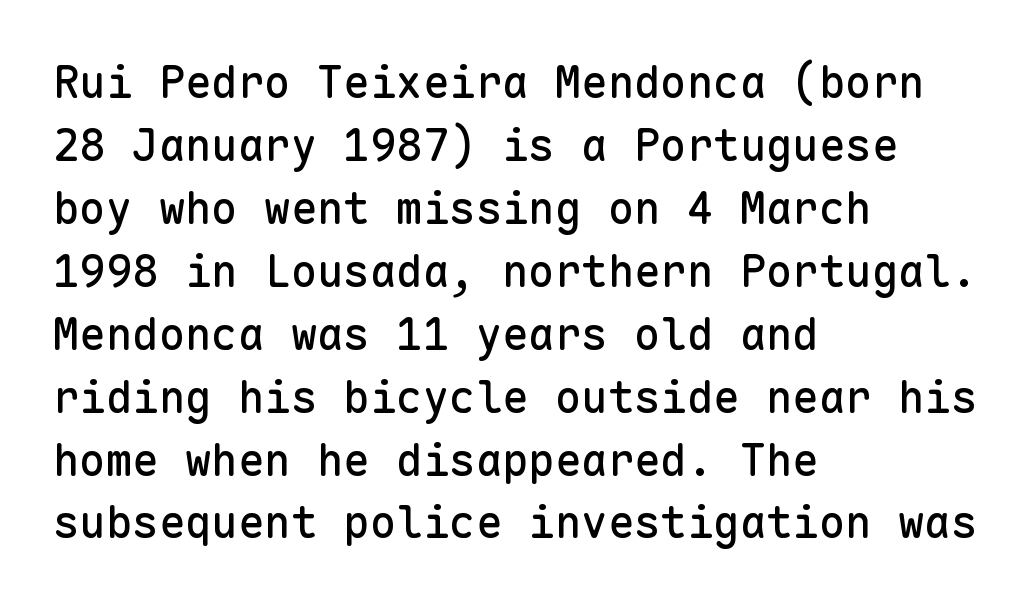
The image shows 44 px sans-serif type, upright, monospaced; set left-aligned, normal line spacing (1.43x), normal letter spacing, not underlined; low stroke contrast and a medium x-height.
